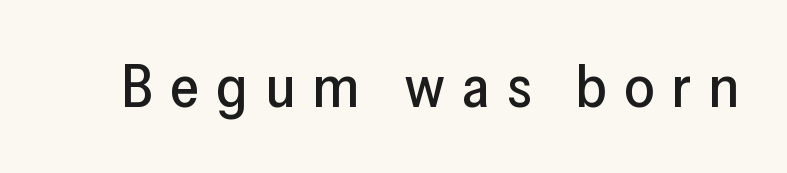
{"serif": "no", "italic": "no", "width": "normal", "stroke_contrast": "low", "x_height": "medium", "monospaced": "no", "underline": "no", "letter_spacing": "wide", "letter_spacing_em": 0.29, "glyph_px": 59}
